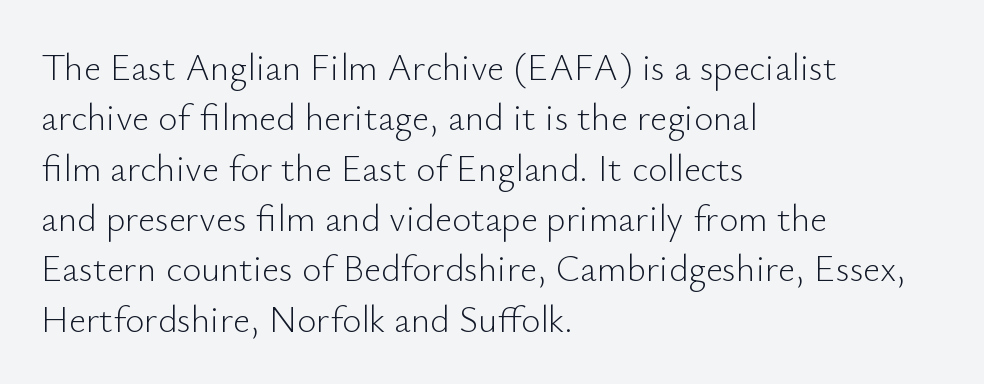
{"serif": "no", "italic": "no", "bold": "no", "weight": "light", "width": "normal", "stroke_contrast": "low", "x_height": "small", "monospaced": "no", "underline": "no", "align": "left", "line_spacing": "normal", "line_spacing_ratio": 1.36, "letter_spacing": "normal", "letter_spacing_em": 0.0, "glyph_px": 37}
